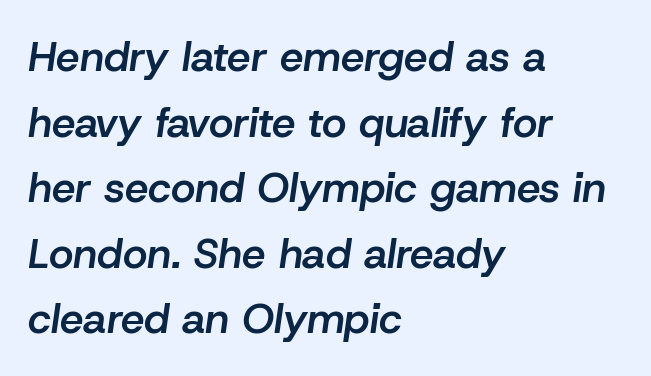
A student would call this left alignment; a typographer would say flush left, rag right. Default kerning and tracking; the words read as compact shapes. Glance below the letters and you will spot only blank space. The typesetting leans somewhat heavy: a semibold. Note the varied advance widths — an 'i' is clearly narrower than an 'm'. Notice how descenders clear the ascenders below comfortably — that's standard leading.
